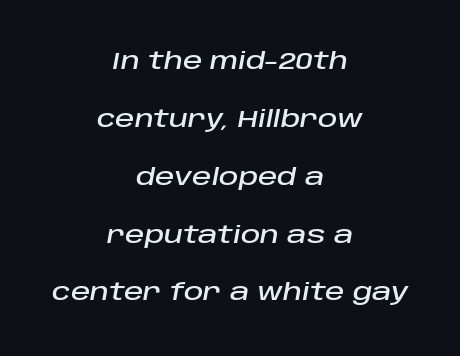
{"italic": "yes", "lean": "right", "slant_degrees": 10, "underline": "no", "align": "center", "line_spacing": "loose", "line_spacing_ratio": 2.41, "letter_spacing": "normal", "letter_spacing_em": 0.0, "glyph_px": 24}
